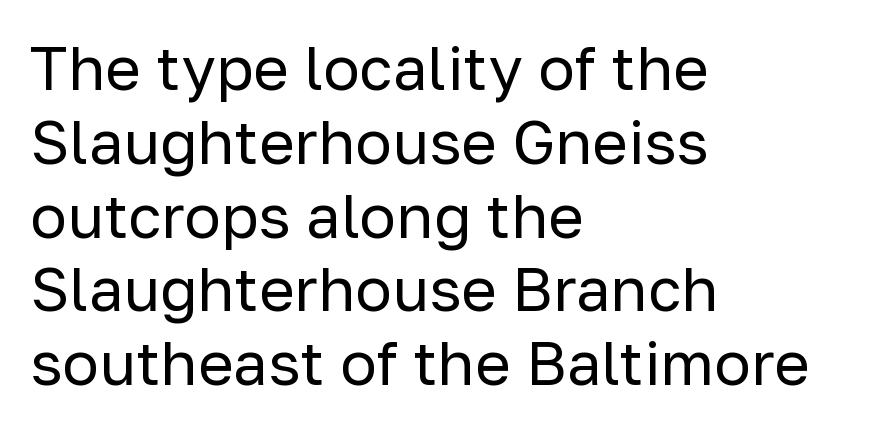
What kind of face is this? One without serifs — a sans. This sample uses an upright cut, with every glyph sitting square on the baseline. The line texture is even and compact thanks to regular tracking. No heavy texture on the line: the type isn't bold. The gap between lines stays unmarked.
